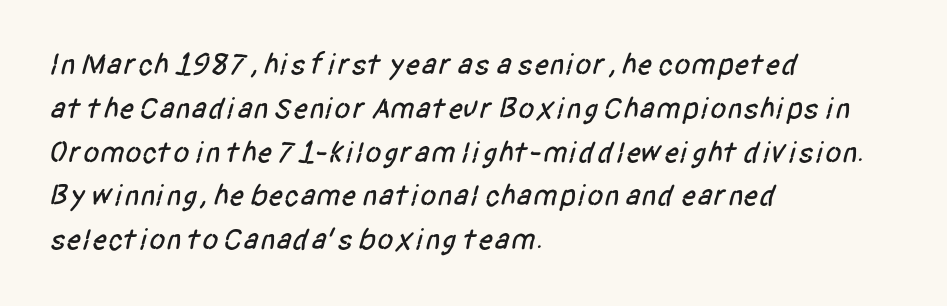
Does the copy run flush right? No — it runs flush left. Anything drawn beneath the words? Only blank space. In terms of letterspacing, this is plain default setting. These lines are rendered in a variable-pitch font. Normally led — the rows are evenly, conventionally spaced. This is sans-serif lettering, the kind often seen on screens and signage.
